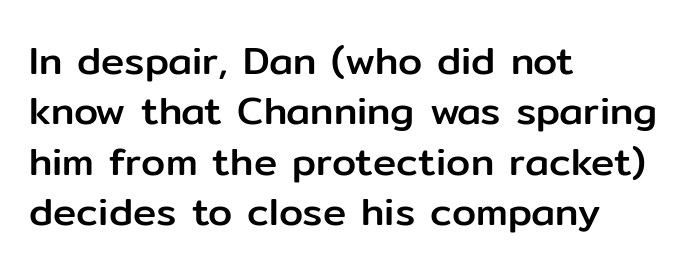
The passage shown is not underscored anywhere. These lines are rendered in a variable-pitch font. Letterform terminals end flat and unadorned throughout the passage. Line beginnings align vertically; line endings do not. You could call the tracking neutral — neither tight nor loose.
